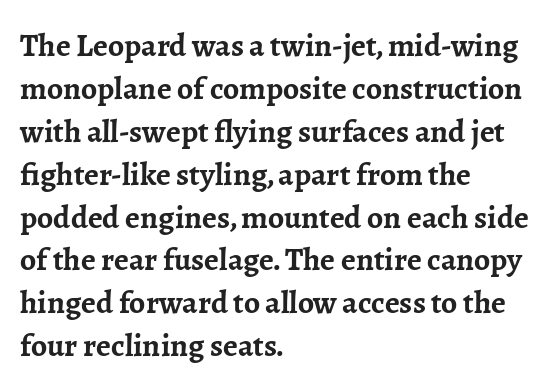
The image shows 32 px semibold serif type, upright; set left-aligned, normal line spacing (1.34x), normal letter spacing, not underlined; low stroke contrast and a medium x-height.
